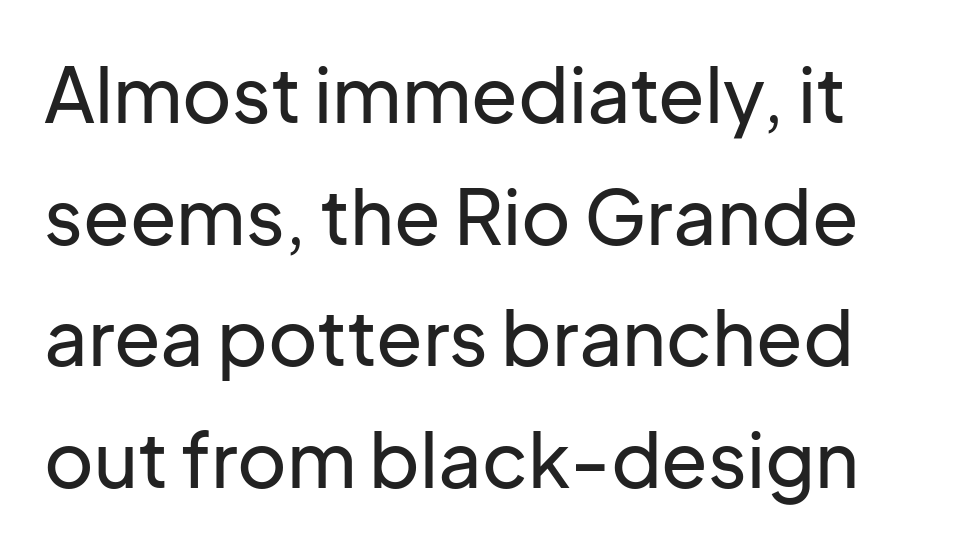
Line spacing here is normal. No feet cap the strokes, marking this as sans-serif type. Plain, unruled lines of type. Style check: upright.
